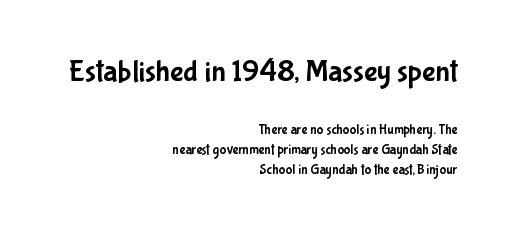
Q: Is the text italic (slanted)? A: No, it is upright.
Q: Is the typeface a serif or a sans-serif typeface? A: Sans-serif.
Q: Is the text underlined? A: No.
Q: How is the paragraph aligned? A: Right-aligned.
Q: Is the spacing between letters normal or unusually wide? A: Normal.
Q: Is the spacing between lines tight, normal or loose? A: Normal.
Q: Which block of text is set in a larger size, the first (top) or the second (bottom)? A: The first (top) one.
Q: Width (condensed, normal, or wide)? A: Condensed.
Q: Stroke contrast? A: Low.
Q: x-height? A: Medium.
Q: Monospaced? A: No.
